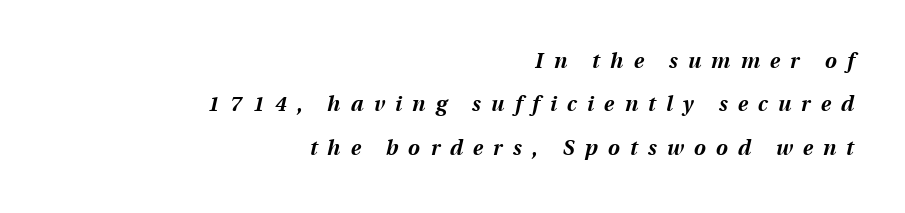
{"italic": "yes", "lean": "right", "slant_degrees": 13, "bold": "yes", "underline": "no", "align": "right", "line_spacing": "loose", "line_spacing_ratio": 2.06, "letter_spacing": "wide", "letter_spacing_em": 0.49, "glyph_px": 21}
